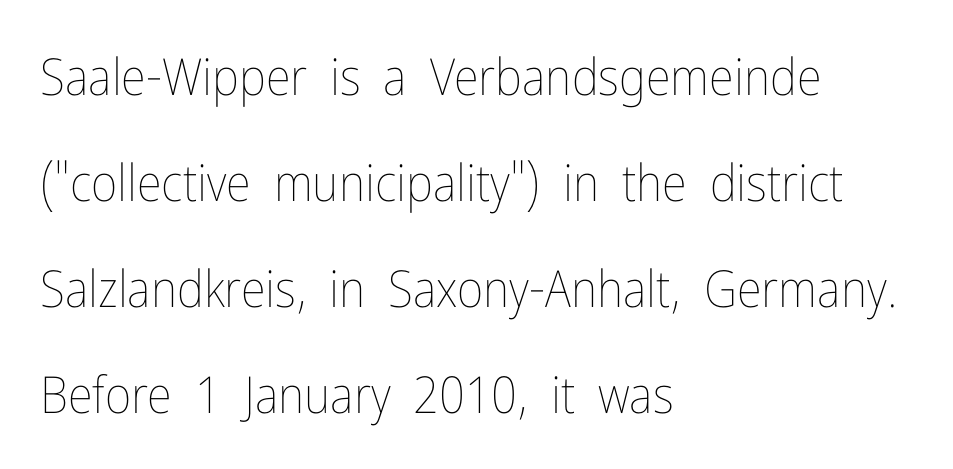
Q: Is the text bold? A: No.
Q: Is the text italic (slanted)? A: No, it is upright.
Q: Is the text underlined? A: No.
Q: How is the paragraph aligned? A: Left-aligned.
Q: Is the spacing between letters normal or unusually wide? A: Normal.
Q: Is the spacing between lines tight, normal or loose? A: Loose.
Q: Width (condensed, normal, or wide)? A: Condensed.
Q: Stroke contrast? A: Low.
Q: x-height? A: Medium.
Q: Monospaced? A: No.
